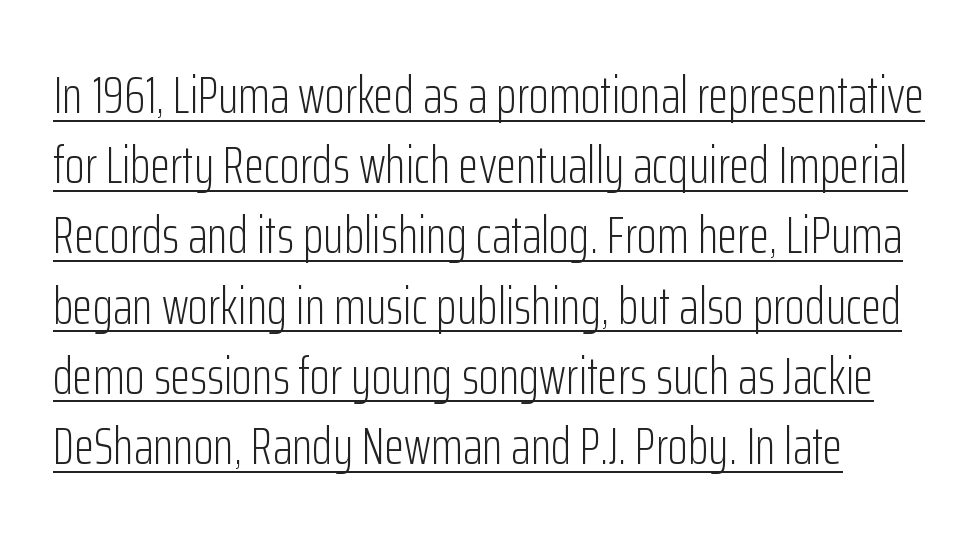
{"serif": "no", "italic": "no", "bold": "no", "weight": "light", "width": "condensed", "stroke_contrast": "low", "x_height": "medium", "monospaced": "no", "underline": "yes", "line_spacing": "normal", "line_spacing_ratio": 1.35, "letter_spacing": "normal", "letter_spacing_em": 0.0, "glyph_px": 52}
